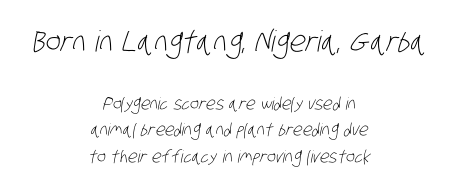
The image shows 29 px light, condensed sans-serif type; set centered, normal line spacing (1.55x), normal letter spacing, not underlined; the first (top) block is 1.71x larger; low stroke contrast and a large x-height.
